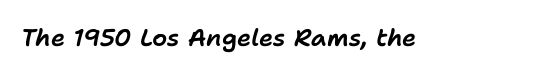
The gap between lines stays unmarked. Yep, that's italic — everything's leaning. Glyph-to-glyph distance matches everyday printed text.
